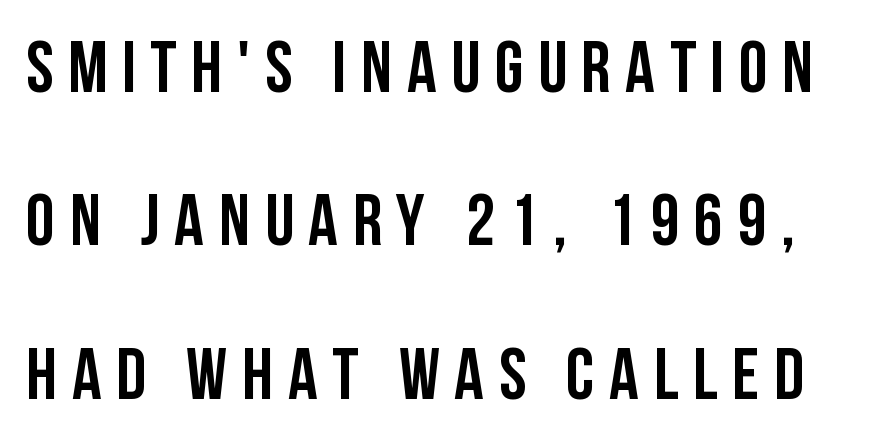
Designer's note — italics off, roman on. Caption: expanded tracking, letters set apart. The space beneath each line is pristine and unruled. A great deal of white space separates one row of letters from the next.
